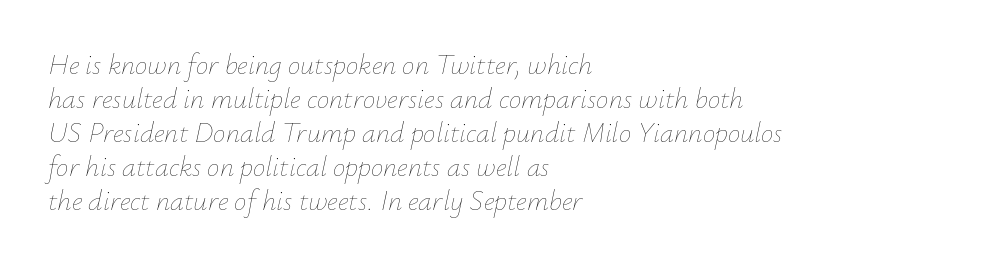
The image shows 28 px thin type, italic (leaning right); set left-aligned, line spacing 1.21x, normal letter spacing, not underlined; low stroke contrast and a small x-height.
